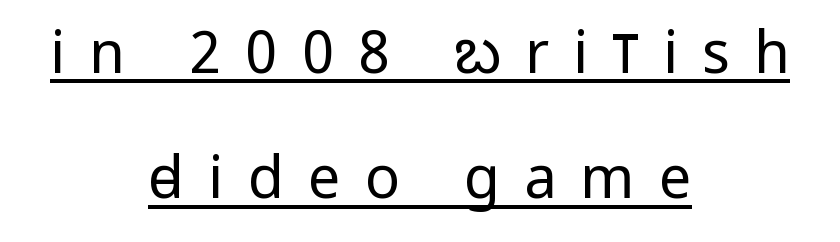
{"serif": "no", "italic": "no", "bold": "no", "weight": "regular", "width": "condensed", "stroke_contrast": "low", "x_height": "large", "monospaced": "no", "underline": "yes", "align": "center", "line_spacing": "loose", "line_spacing_ratio": 2.16, "letter_spacing": "wide", "letter_spacing_em": 0.42, "glyph_px": 58}
